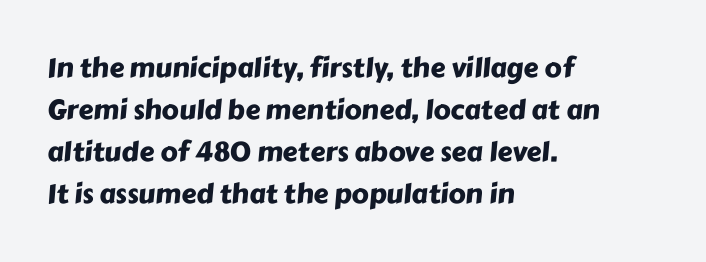
The image shows 27 px text type; set left-aligned, normal line spacing (1.55x), normal letter spacing, not underlined.
